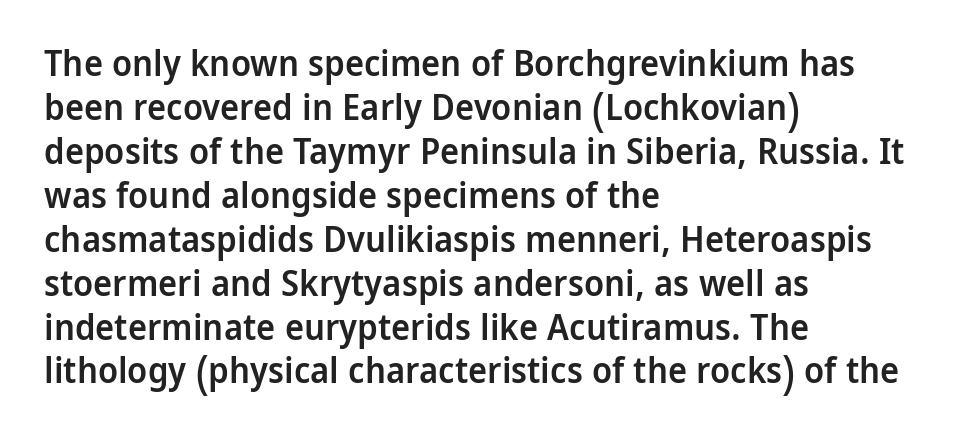
How are the letters spaced? Ordinarily, with no added tracking. The rendering shows plain stroke endings on the letterforms — a sans-serif design. Bare-footed words on every line. This is roman type, the default non-slanted kind.
